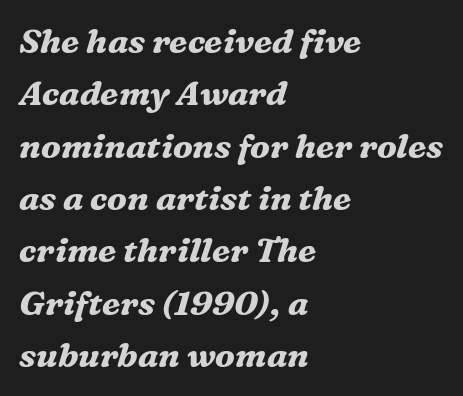
Q: Is the text bold? A: Yes.
Q: Is the text italic (slanted)? A: Yes, it leans right by about 16 degrees.
Q: Is the typeface a serif or a sans-serif typeface? A: Serif.
Q: Is the text underlined? A: No.
Q: How is the paragraph aligned? A: Left-aligned.
Q: Is the spacing between letters normal or unusually wide? A: Normal.
Q: Is the spacing between lines tight, normal or loose? A: Normal.
Q: Width (condensed, normal, or wide)? A: Normal.
Q: Stroke contrast? A: Medium.
Q: x-height? A: Medium.
Q: Monospaced? A: No.
